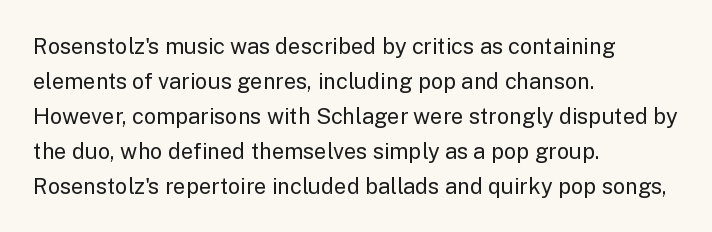
Every stem runs plumb, perpendicular to the baseline. Ink coverage per letter is moderate at most. Does extra space separate the letters? No, they use regular spacing. Line starts are locked; line ends wander. If you measured baseline to baseline, you'd find a middling distance.
